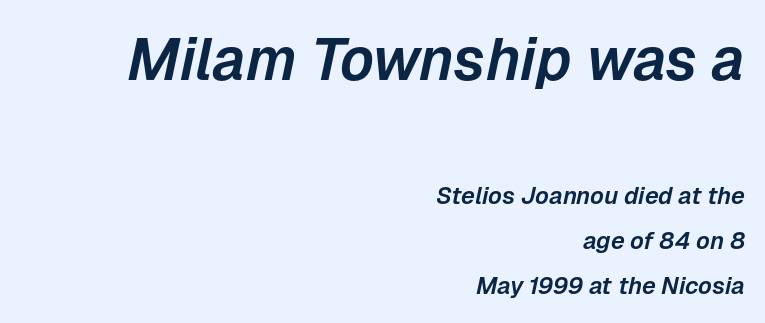
Beneath every word, the page is bare. The letters in the upper block stand taller than those in the block below. Spacing verdict: proportional, widths tailored to each character. Tracking here is standard; glyphs follow each other at the usual distance. The glyphs look as if they've been sheared to an angle. Each line ends at the same right margin while the left side varies.
